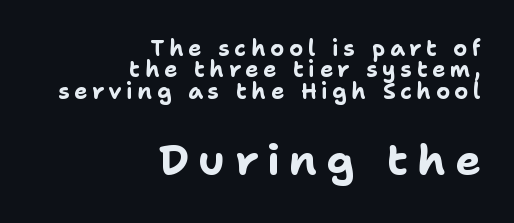
The image shows 43 px bold sans-serif type, upright; set right-aligned, tight line spacing (0.97x), unusually wide letter spacing (+0.21 em), not underlined; the second (bottom) block is 1.95x larger; low stroke contrast and a medium x-height.
